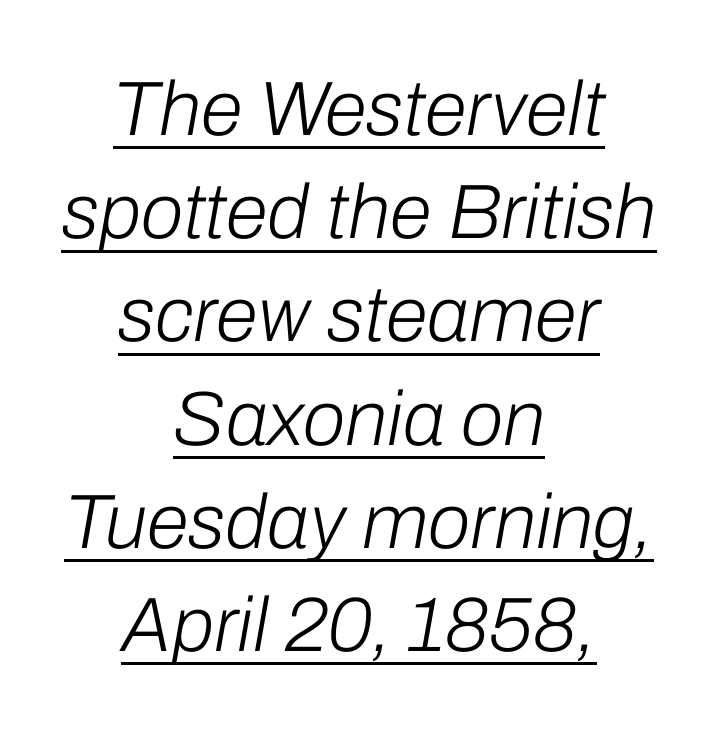
Students, observe: this is what conventionally led text looks like. Character widths vary here, with narrow letters taking less room than wide ones. The passage shown has conventional tracking throughout. This reads as an unemphasized weight, regular at the heaviest.
